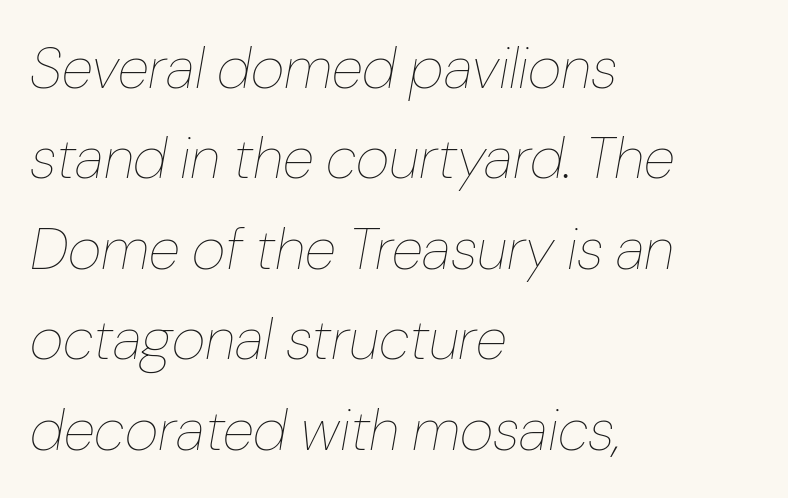
Horizontally, the lines are justified to the leading edge only. Each stroke keeps to a modest, everyday thickness or less. The glyphs are unaccompanied by any horizontal stroke below them. A typesetter would call this proportional, since set widths differ per character. Successive baselines arrive at the customary interval. Look at the tracking — it's just the regular setting, nothing added.
